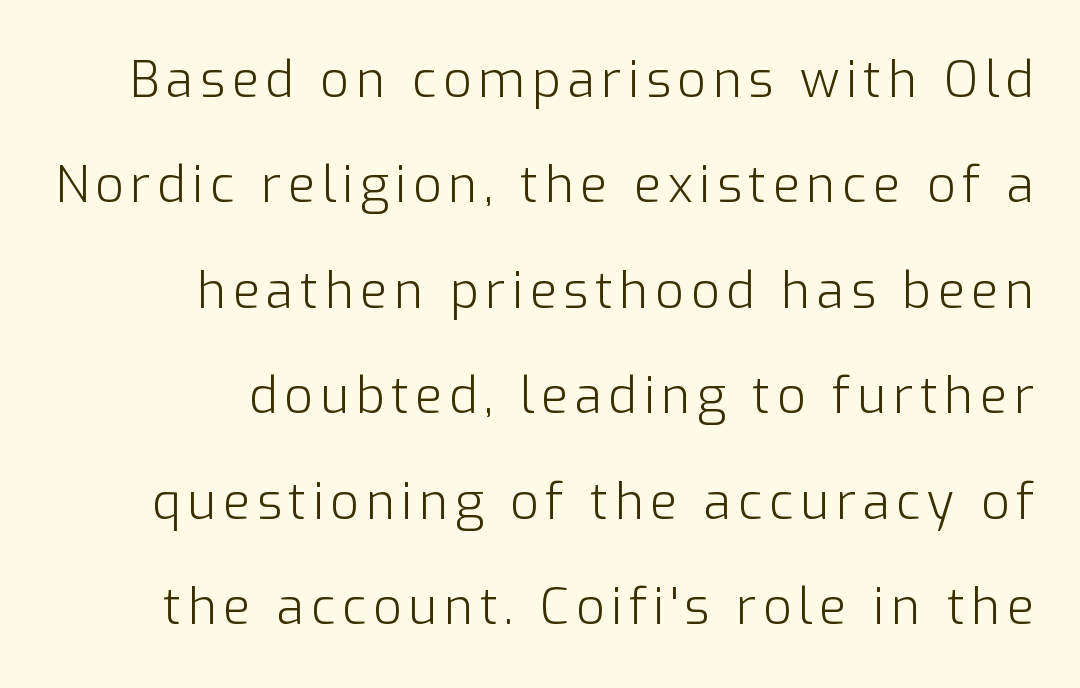
The font sits on the lighter half of the weight spectrum, regular included. The face used here is proportionally spaced, like ordinary book or web type. Compared with typical paragraphs, the rows here are farther apart. A clean baseline with only descenders dipping below it. All the whitespace from short lines collects on the left. Unlike a traditional serif, this face leaves its strokes unadorned.
